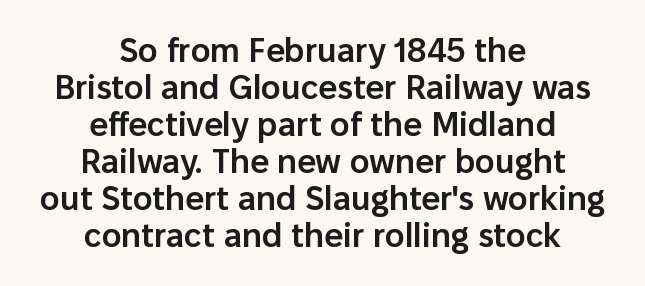
The image shows 33 px semibold sans-serif type, upright; set centered, tight line spacing (1.12x), normal letter spacing, not underlined; low stroke contrast and a medium x-height.
